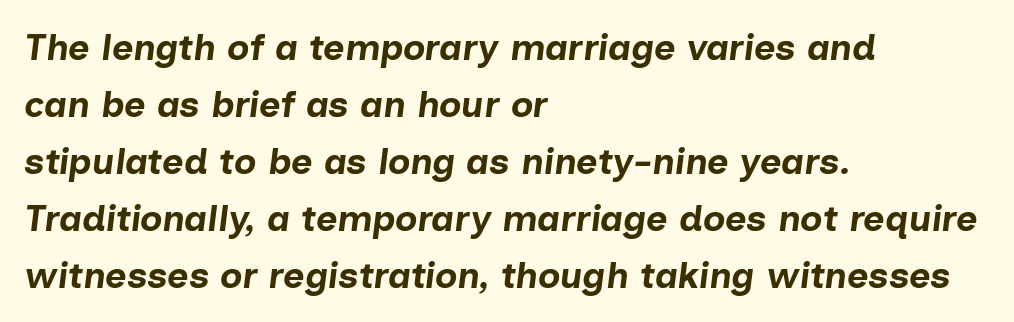
{"italic": "yes", "lean": "right", "slant_degrees": 7, "bold": "yes", "weight": "bold", "width": "normal", "stroke_contrast": "low", "x_height": "medium", "monospaced": "no", "underline": "no", "align": "left", "line_spacing": "normal", "line_spacing_ratio": 1.54, "letter_spacing": "normal", "letter_spacing_em": 0.0, "glyph_px": 37}
